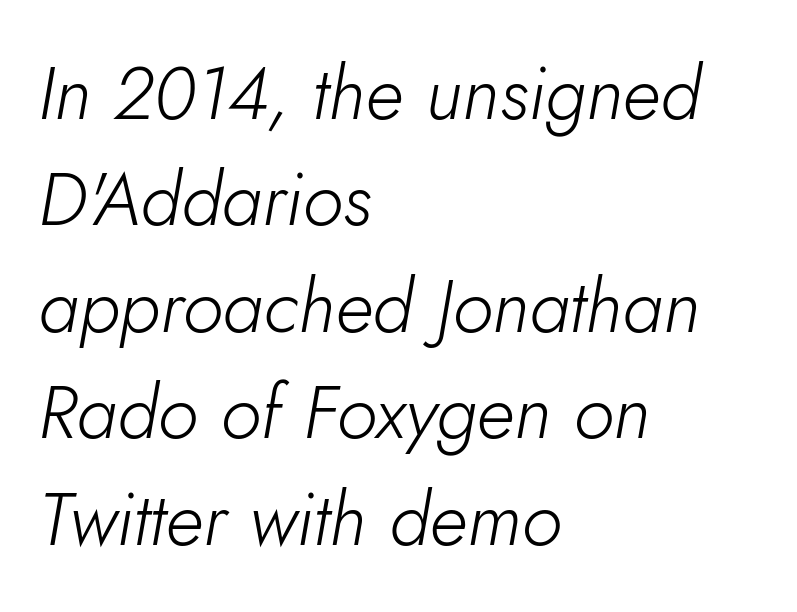
Q: Is the text bold? A: No.
Q: Is the text italic (slanted)? A: Yes, it leans right by about 10 degrees.
Q: Is the text underlined? A: No.
Q: How is the paragraph aligned? A: Left-aligned.
Q: Is the spacing between letters normal or unusually wide? A: Normal.
Q: Is the spacing between lines tight, normal or loose? A: Normal.
Q: Width (condensed, normal, or wide)? A: Normal.
Q: Stroke contrast? A: Low.
Q: x-height? A: Small.
Q: Monospaced? A: No.
